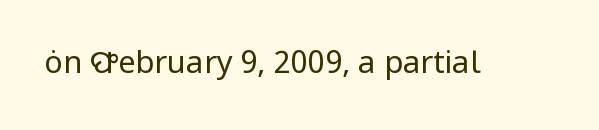
{"serif": "no", "italic": "no", "bold": "no", "weight": "regular", "width": "normal", "stroke_contrast": "low", "x_height": "medium", "monospaced": "no", "underline": "no", "letter_spacing": "normal", "letter_spacing_em": 0.0, "glyph_px": 31}
